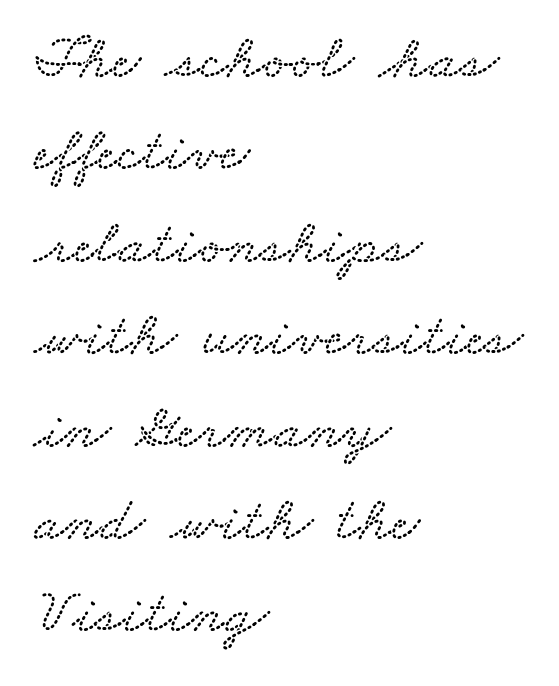
The image shows 62 px wide type; set left-aligned, normal line spacing (1.49x), normal letter spacing, not underlined; low stroke contrast and a small x-height.
